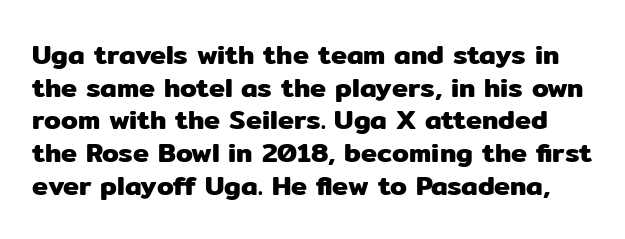
No word sits above an underline. The passage shown has conventional tracking throughout. Rendered with straight, roman letterforms.
